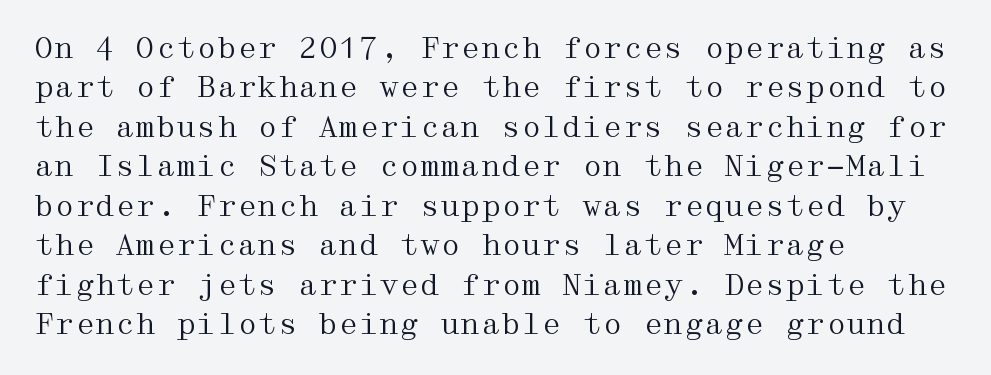
Type style note: has serifs. The line-height multiplier appears to be the usual default. Stroke mass is kept to a normal reading level or below. Alignment: flush left. Observe the ordinary spacing: letters are neighbours, not strangers. In terms of posture, this sample is upright.
